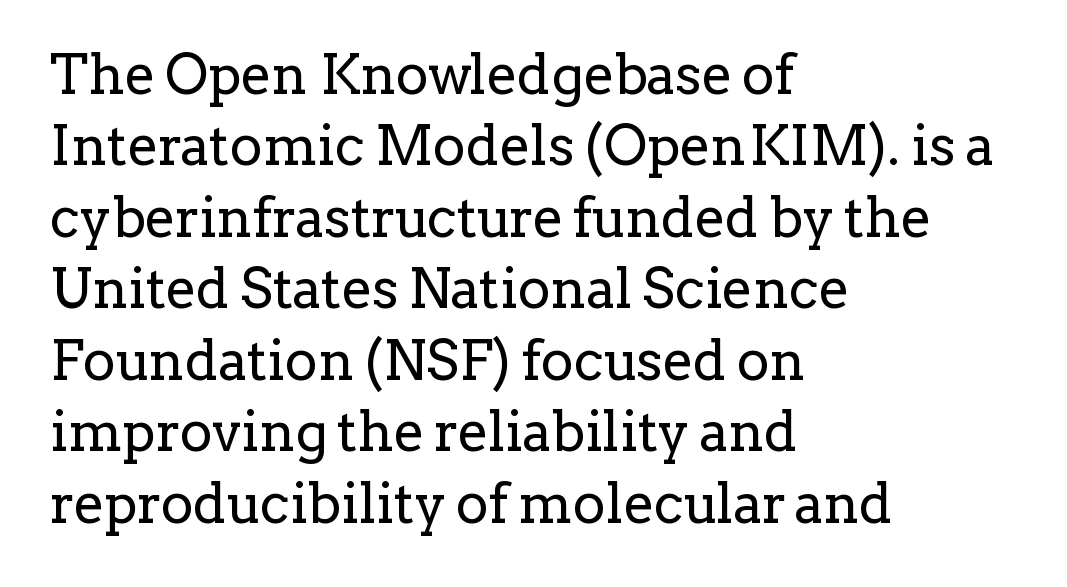
{"serif": "yes", "italic": "no", "bold": "no", "weight": "regular", "width": "normal", "stroke_contrast": "low", "x_height": "medium", "monospaced": "no", "underline": "no", "align": "left", "line_spacing": "normal", "line_spacing_ratio": 1.3, "letter_spacing": "normal", "letter_spacing_em": 0.0, "glyph_px": 55}
